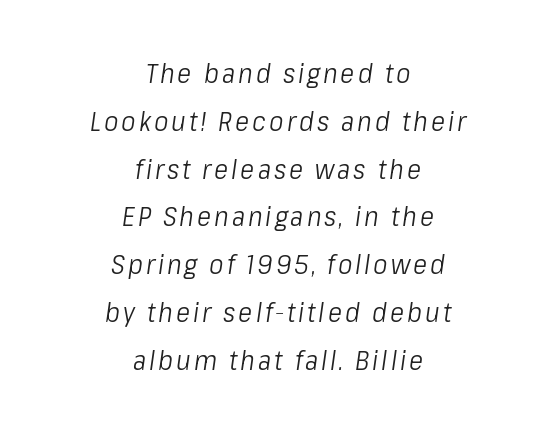
Q: Is the text bold? A: No.
Q: Is the text italic (slanted)? A: Yes, it leans right by about 8 degrees.
Q: Is the text underlined? A: No.
Q: How is the paragraph aligned? A: Centered.
